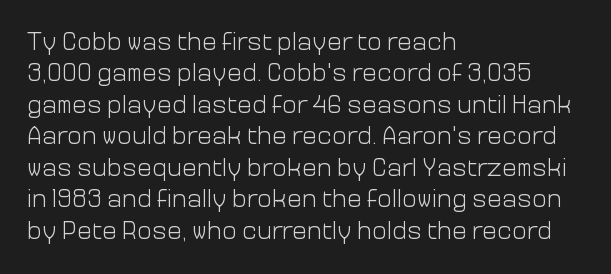
Q: Is the text bold? A: No.
Q: Is the text italic (slanted)? A: No, it is upright.
Q: Is the text underlined? A: No.
Q: How is the paragraph aligned? A: Left-aligned.
Q: Is the spacing between letters normal or unusually wide? A: Normal.
Q: Is the spacing between lines tight, normal or loose? A: Normal.
